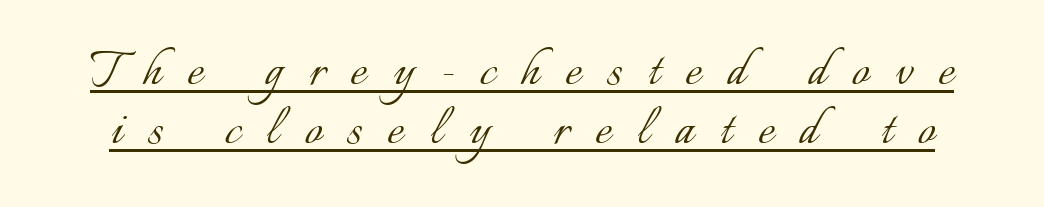
Q: Is the text bold? A: No.
Q: Is the text italic (slanted)? A: Yes.
Q: Is the text underlined? A: Yes.
Q: Is the spacing between letters normal or unusually wide? A: Unusually wide.
Q: Is the spacing between lines tight, normal or loose? A: Tight.
Q: Width (condensed, normal, or wide)? A: Normal.
Q: Stroke contrast? A: Low.
Q: x-height? A: Small.
Q: Monospaced? A: No.
